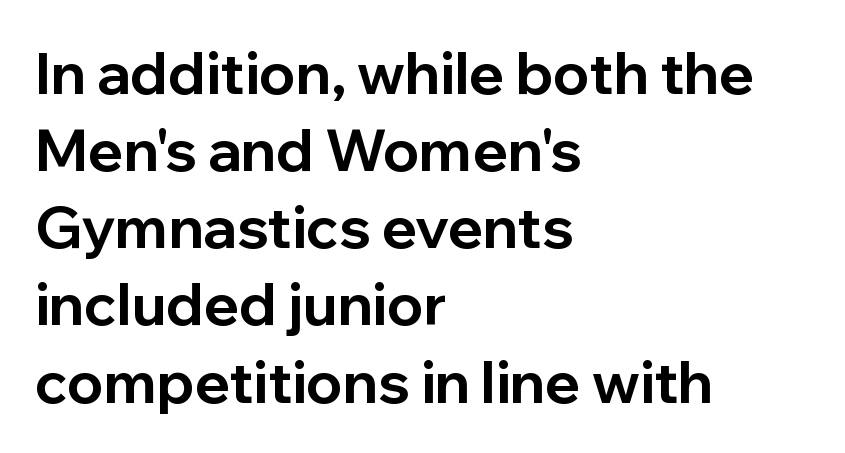
The image shows 58 px bold sans-serif type, upright; set left-aligned, normal line spacing (1.33x), normal letter spacing, not underlined; low stroke contrast and a medium x-height.
